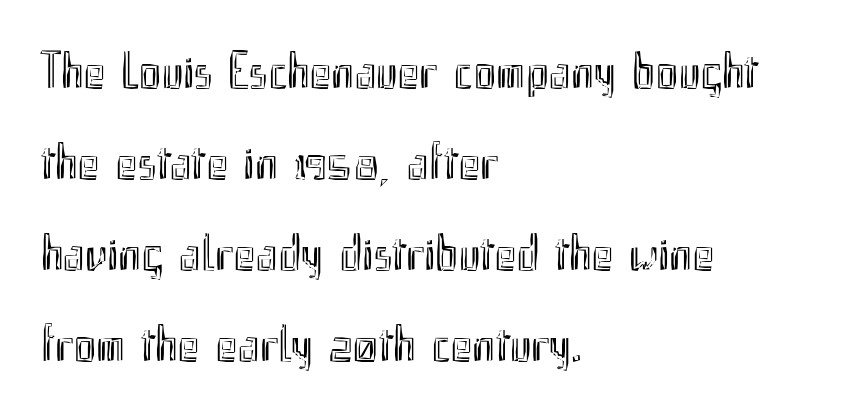
The image shows 52 px condensed type, upright; set left-aligned, line spacing 1.75x, normal letter spacing, not underlined; a small x-height.
